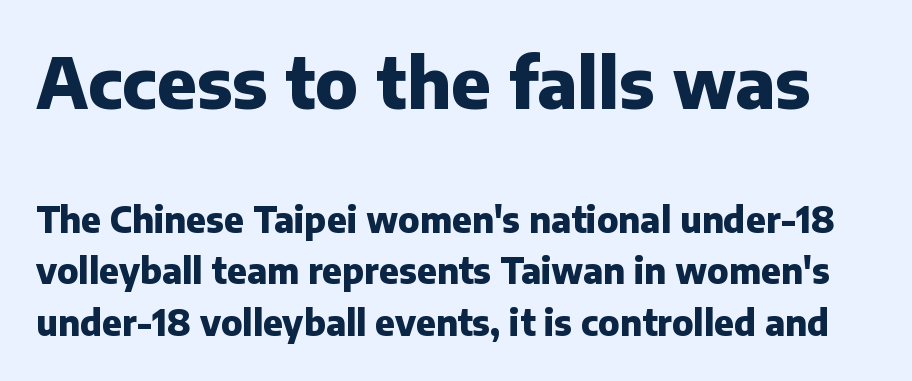
The image shows 70 px heavy sans-serif type, upright; set normal line spacing (1.48x), normal letter spacing, not underlined; the first (top) block is 2.0x larger; low stroke contrast and a medium x-height.
